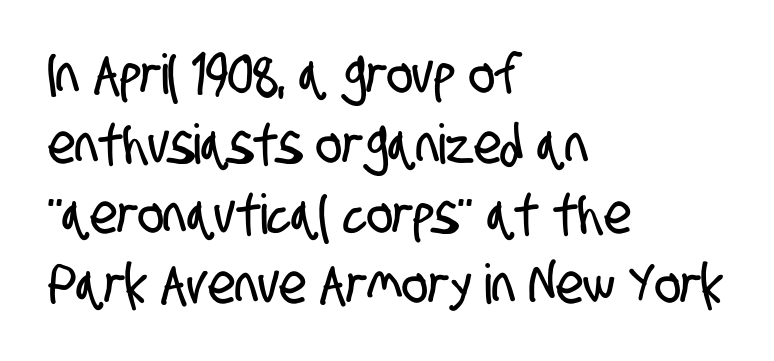
Q: Is the typeface a serif or a sans-serif typeface? A: Sans-serif.
Q: Is the text underlined? A: No.
Q: How is the paragraph aligned? A: Left-aligned.
Q: Is the spacing between letters normal or unusually wide? A: Normal.
Q: Is the spacing between lines tight, normal or loose? A: Normal.
Q: Width (condensed, normal, or wide)? A: Condensed.
Q: Stroke contrast? A: Low.
Q: x-height? A: Large.
Q: Monospaced? A: No.
